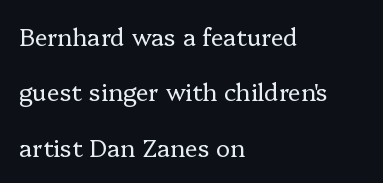
Q: Is the text bold? A: No.
Q: Is the text italic (slanted)? A: No, it is upright.
Q: Is the text underlined? A: No.
Q: How is the paragraph aligned? A: Left-aligned.
Q: Is the spacing between letters normal or unusually wide? A: Normal.
Q: Is the spacing between lines tight, normal or loose? A: Loose.
